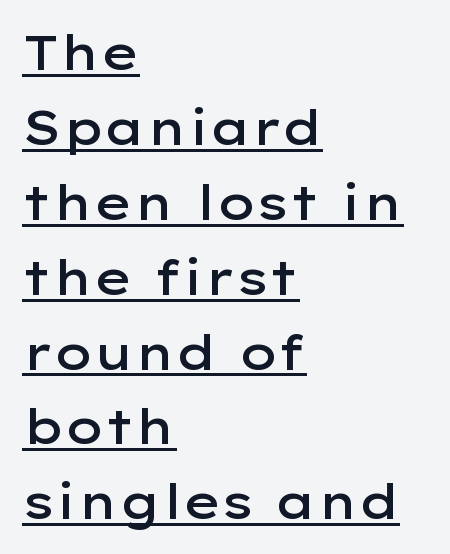
{"serif": "no", "italic": "no", "bold": "semi", "weight": "semibold", "width": "wide", "stroke_contrast": "low", "x_height": "medium", "monospaced": "no", "underline": "yes", "align": "left", "line_spacing": "normal", "line_spacing_ratio": 1.56, "letter_spacing": "normal", "letter_spacing_em": 0.0, "glyph_px": 48}
